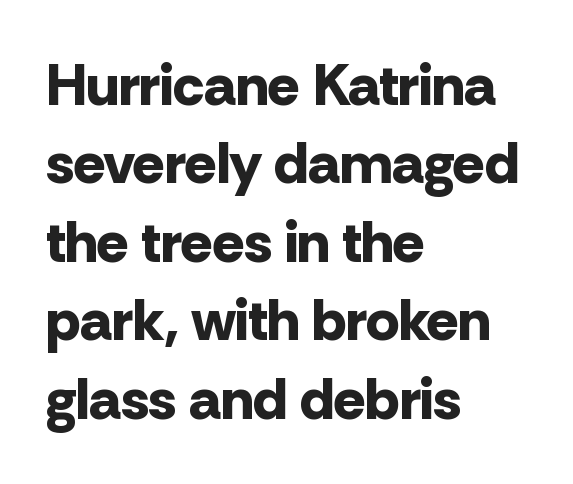
Q: Is the text bold? A: Yes.
Q: Is the text italic (slanted)? A: No, it is upright.
Q: Is the typeface a serif or a sans-serif typeface? A: Sans-serif.
Q: Is the text underlined? A: No.
Q: How is the paragraph aligned? A: Left-aligned.
Q: Is the spacing between letters normal or unusually wide? A: Normal.
Q: Is the spacing between lines tight, normal or loose? A: Normal.
Q: Width (condensed, normal, or wide)? A: Normal.
Q: Stroke contrast? A: Low.
Q: x-height? A: Medium.
Q: Monospaced? A: No.
